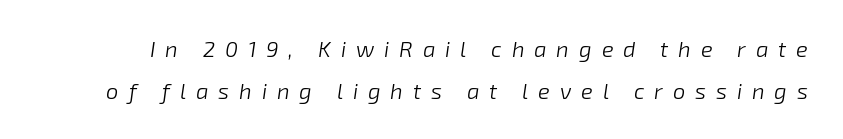
The zone under the glyphs is completely vacant. Characters are canted at an angle relative to the baseline's perpendicular. Nothing heavy about these letters — not bold at all. Substantial extra tracking has been applied to these lines.
